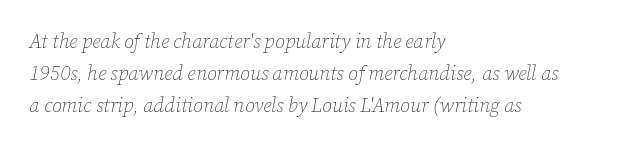
{"italic": "yes", "lean": "right", "slant_degrees": 12, "bold": "no", "underline": "no", "align": "left", "line_spacing": "normal", "line_spacing_ratio": 1.59, "letter_spacing": "normal", "letter_spacing_em": 0.0, "glyph_px": 20}
